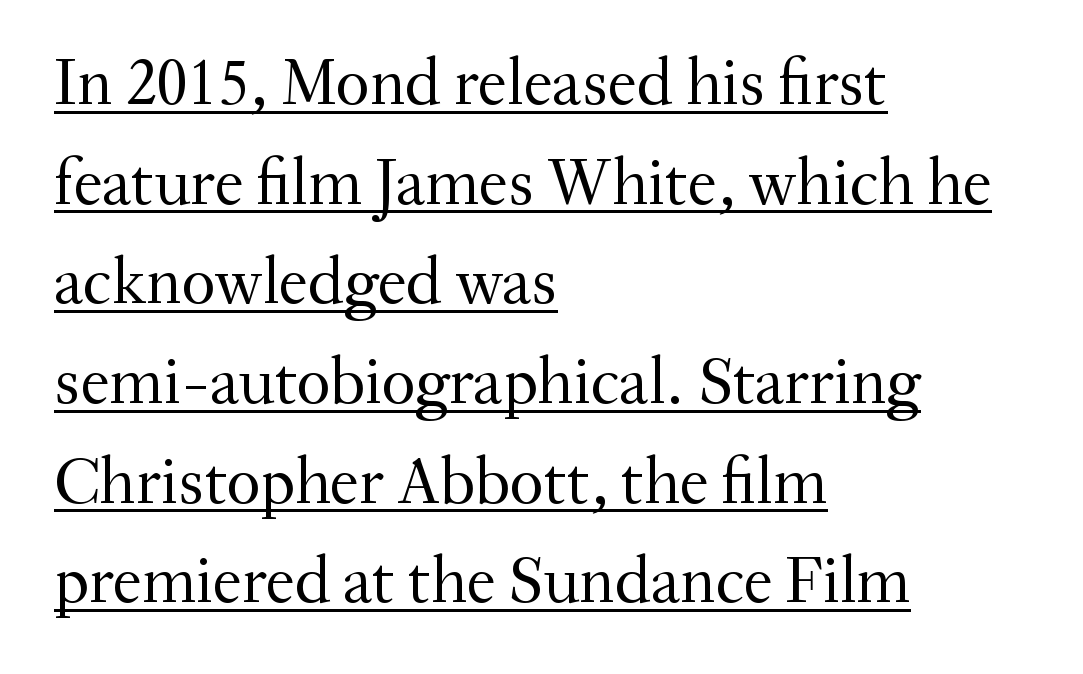
Q: Is the text bold? A: No.
Q: Is the text italic (slanted)? A: No, it is upright.
Q: Is the typeface a serif or a sans-serif typeface? A: Serif.
Q: Is the text underlined? A: Yes.
Q: How is the paragraph aligned? A: Left-aligned.
Q: Is the spacing between letters normal or unusually wide? A: Normal.
Q: Is the spacing between lines tight, normal or loose? A: Normal.
Q: Width (condensed, normal, or wide)? A: Normal.
Q: Stroke contrast? A: Medium.
Q: x-height? A: Small.
Q: Monospaced? A: No.
